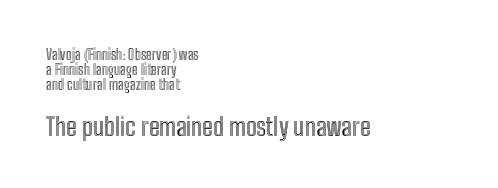
Q: Is the text italic (slanted)? A: No, it is upright.
Q: Is the text underlined? A: No.
Q: How is the paragraph aligned? A: Left-aligned.
Q: Is the spacing between letters normal or unusually wide? A: Normal.
Q: Is the spacing between lines tight, normal or loose? A: Tight.
Q: Which block of text is set in a larger size, the first (top) or the second (bottom)? A: The second (bottom) one.
